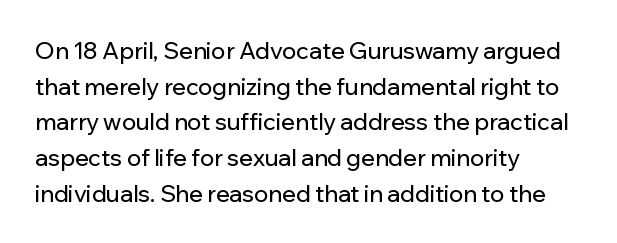
Q: Is the text italic (slanted)? A: No, it is upright.
Q: Is the text underlined? A: No.
Q: How is the paragraph aligned? A: Left-aligned.
Q: Is the spacing between letters normal or unusually wide? A: Normal.
Q: Is the spacing between lines tight, normal or loose? A: Normal.
